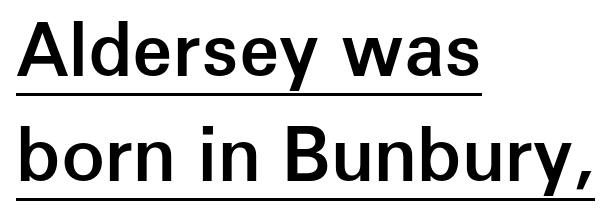
The space between consecutive lines is moderate. The rag falls on the right side of this text block. The rendering uses a semibold face; strokes are thickened but not to full bold. Students, note that the glyphs here touch the page at normal intervals. Character widths vary here, with narrow letters taking less room than wide ones.
